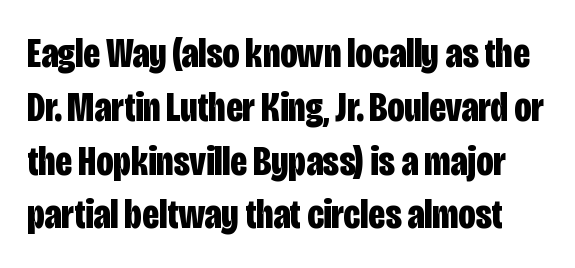
{"serif": "no", "italic": "no", "bold": "yes", "weight": "bold", "width": "condensed", "stroke_contrast": "low", "x_height": "large", "monospaced": "no", "underline": "no", "line_spacing": "normal", "line_spacing_ratio": 1.28, "letter_spacing": "normal", "letter_spacing_em": 0.0, "glyph_px": 42}
